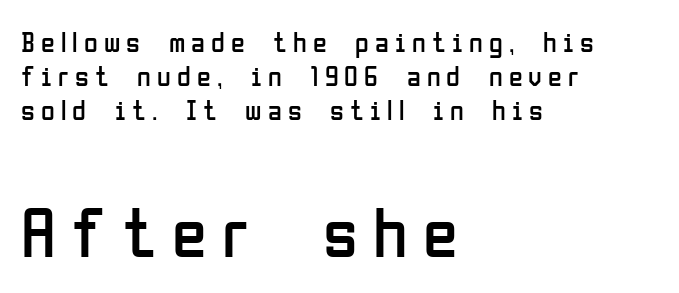
{"serif": "no", "italic": "no", "bold": "no", "weight": "regular", "width": "condensed", "stroke_contrast": "low", "x_height": "medium", "monospaced": "no", "underline": "no", "align": "left", "line_spacing_ratio": 1.22, "letter_spacing": "wide", "letter_spacing_em": 0.22, "larger_block": "second", "size_ratio": 2.54, "glyph_px": 71}
